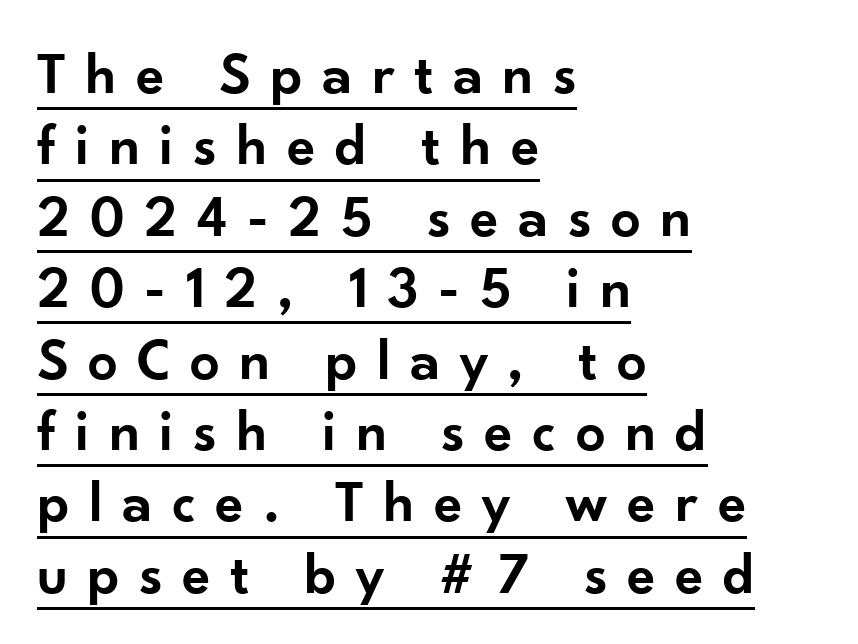
Q: Is the text bold? A: Semi-bold.
Q: Is the text italic (slanted)? A: No, it is upright.
Q: Is the typeface a serif or a sans-serif typeface? A: Sans-serif.
Q: Is the text underlined? A: Yes.
Q: How is the paragraph aligned? A: Left-aligned.
Q: Is the spacing between letters normal or unusually wide? A: Unusually wide.
Q: Width (condensed, normal, or wide)? A: Normal.
Q: Stroke contrast? A: Low.
Q: x-height? A: Small.
Q: Monospaced? A: No.
